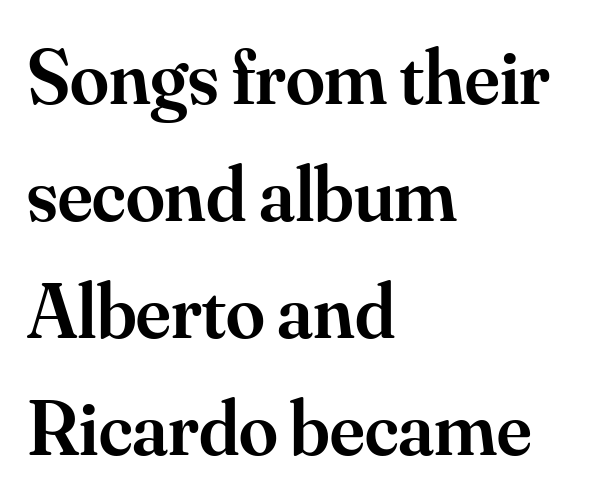
The image shows 78 px semibold serif type, upright; set left-aligned, normal line spacing (1.5x), normal letter spacing, not underlined; medium stroke contrast and a small x-height.
